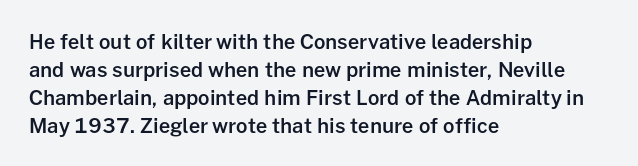
{"italic": "no", "bold": "semi", "underline": "no", "align": "left", "line_spacing": "normal", "line_spacing_ratio": 1.4, "letter_spacing": "normal", "letter_spacing_em": 0.0, "glyph_px": 20}
